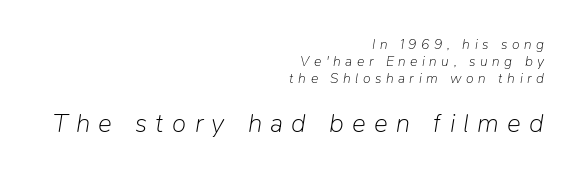
{"italic": "yes", "lean": "right", "slant_degrees": 9, "bold": "no", "underline": "no", "align": "right", "line_spacing_ratio": 1.23, "letter_spacing": "wide", "letter_spacing_em": 0.32, "larger_block": "second", "size_ratio": 1.86, "glyph_px": 26}
